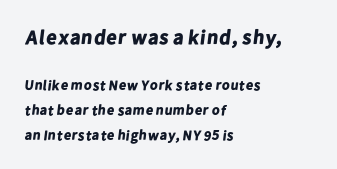
A clean baseline with only descenders dipping below it. The passage shown has conventional tracking throughout. Horizontal alignment here is leftward, the default for most running prose. In this sample the first text group is rendered at the bigger scale. Caption: bold face, heavy strokes.
